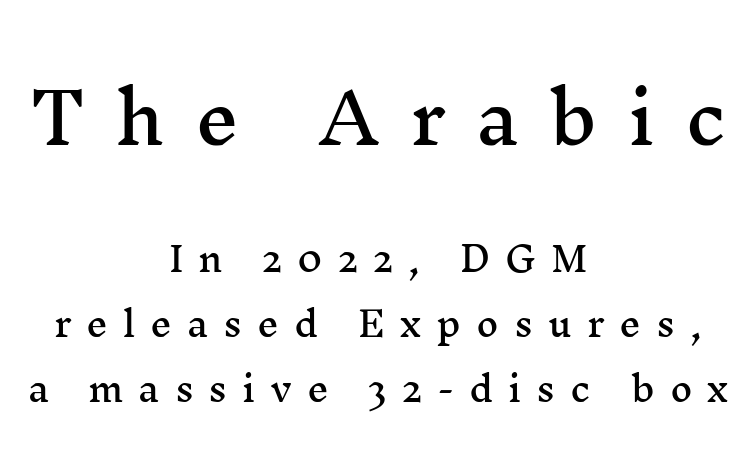
The paragraph has two soft edges and a firm central axis. The leading is generous, giving the passage an open texture. The typeface chosen for these lines features serifs. Think of a printed novel: that variable character pitch is what you see here. Anything drawn beneath the words? Only blank space. Words appear elongated and porous because spacing is wide.
